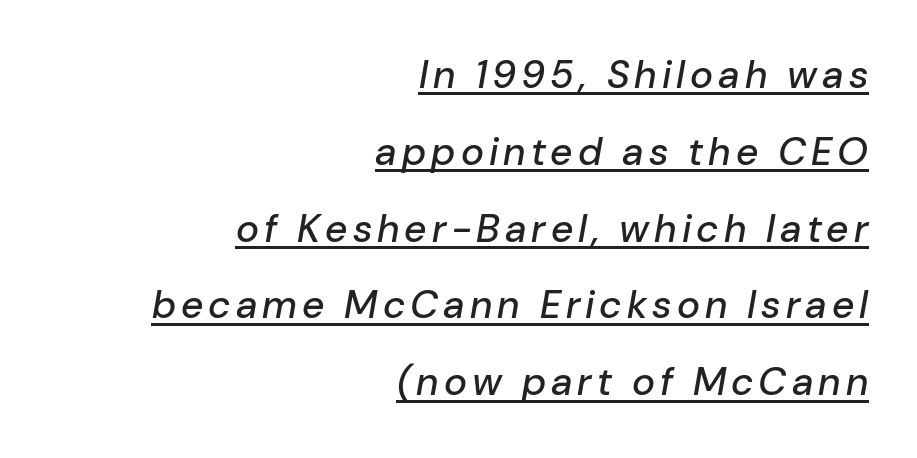
Notice how the passage keeps a crisp vertical edge on the right only. Spacing verdict: proportional, widths tailored to each character. A typesetter would mark this as italic. The rendered words wear a rule along their underside.
